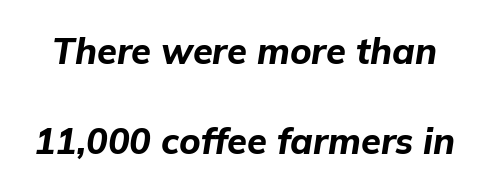
Q: Is the text bold? A: Yes.
Q: Is the text italic (slanted)? A: Yes, it leans right by about 9 degrees.
Q: Is the text underlined? A: No.
Q: Is the spacing between letters normal or unusually wide? A: Normal.
Q: Is the spacing between lines tight, normal or loose? A: Loose.
Q: Width (condensed, normal, or wide)? A: Normal.
Q: Stroke contrast? A: Low.
Q: x-height? A: Medium.
Q: Monospaced? A: No.
